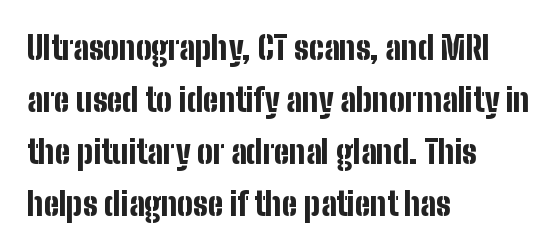
Q: Is the text bold? A: Yes.
Q: Is the text italic (slanted)? A: No, it is upright.
Q: Is the typeface a serif or a sans-serif typeface? A: Sans-serif.
Q: Is the text underlined? A: No.
Q: How is the paragraph aligned? A: Left-aligned.
Q: Is the spacing between letters normal or unusually wide? A: Normal.
Q: Is the spacing between lines tight, normal or loose? A: Normal.
Q: Width (condensed, normal, or wide)? A: Condensed.
Q: Stroke contrast? A: Low.
Q: x-height? A: Medium.
Q: Monospaced? A: No.
